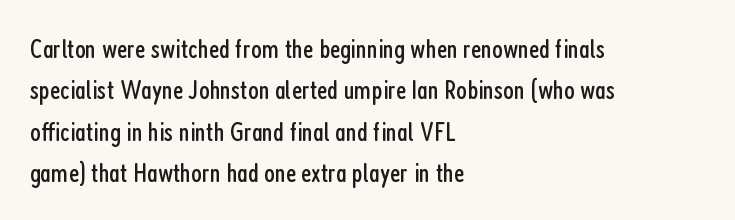
Vertical strokes here are truly vertical. Baseline-to-baseline distance is the conventional proportion of letter height. The letters sit at their default tracking, neither squeezed nor spread. This rendering features lettering with no underline.
